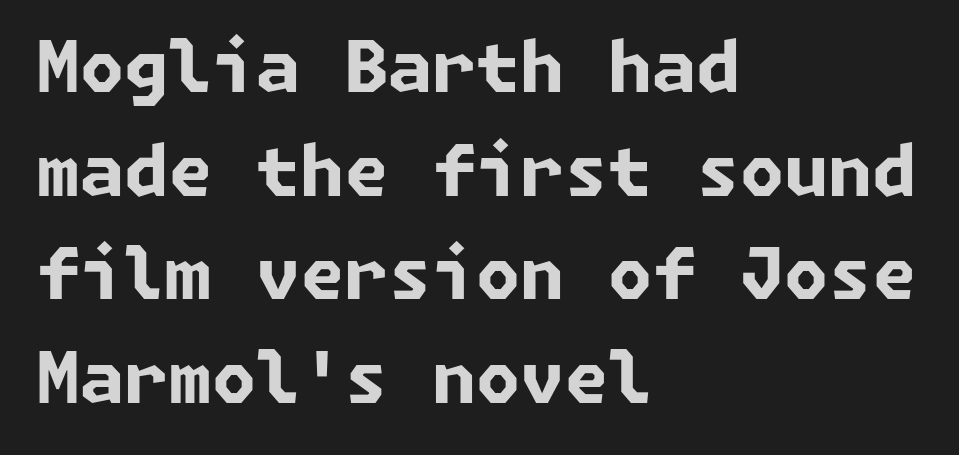
Q: Is the text bold? A: Yes.
Q: Is the typeface a serif or a sans-serif typeface? A: Sans-serif.
Q: Is the text underlined? A: No.
Q: How is the paragraph aligned? A: Left-aligned.
Q: Is the spacing between letters normal or unusually wide? A: Normal.
Q: Is the spacing between lines tight, normal or loose? A: Normal.
Q: Width (condensed, normal, or wide)? A: Normal.
Q: Stroke contrast? A: Low.
Q: x-height? A: Medium.
